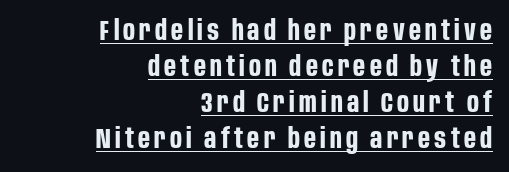
The font is running at its bold setting. Unlike italic type, these characters show no tilt at all. A typesetter would call this proportional, since set widths differ per character. These lines sit exactly where default settings would place them. Note: no serifs on the glyphs. The typesetter chose a ragged-left arrangement here.
